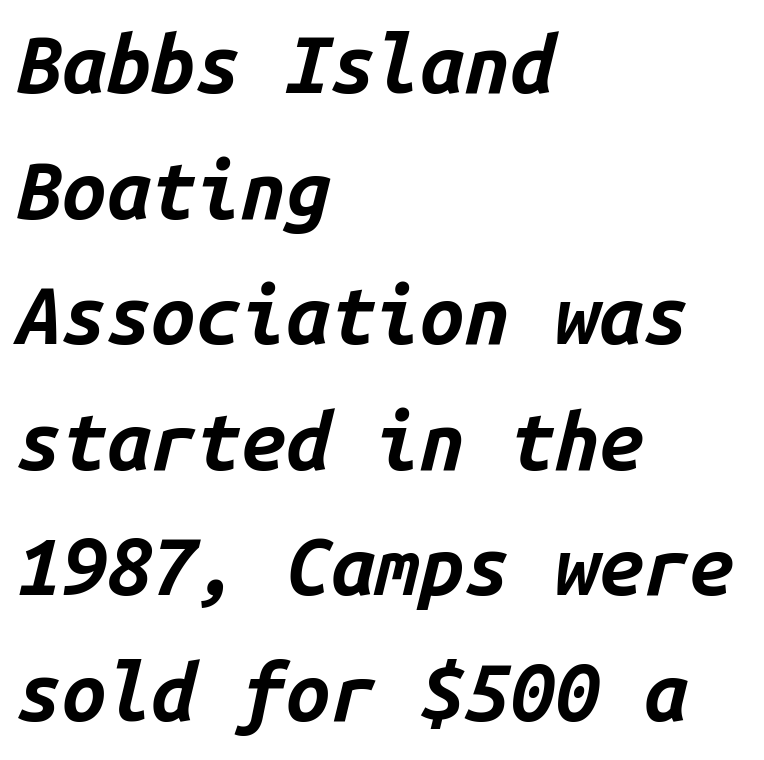
{"italic": "yes", "lean": "right", "slant_degrees": 14, "bold": "yes", "weight": "bold", "width": "normal", "stroke_contrast": "low", "x_height": "medium", "monospaced": "yes", "underline": "no", "align": "left", "line_spacing": "normal", "line_spacing_ratio": 1.57, "letter_spacing": "normal", "letter_spacing_em": 0.0, "glyph_px": 80}
